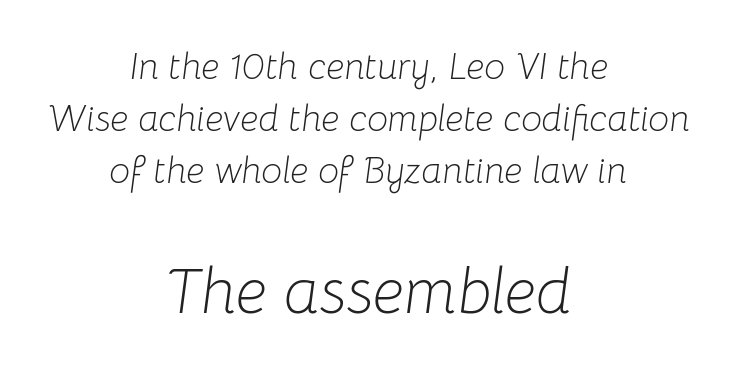
Q: Is the text bold? A: No.
Q: Is the text italic (slanted)? A: Yes, it leans right by about 8 degrees.
Q: Is the text underlined? A: No.
Q: How is the paragraph aligned? A: Centered.
Q: Is the spacing between letters normal or unusually wide? A: Normal.
Q: Is the spacing between lines tight, normal or loose? A: Normal.
Q: Which block of text is set in a larger size, the first (top) or the second (bottom)? A: The second (bottom) one.
Q: Width (condensed, normal, or wide)? A: Normal.
Q: Stroke contrast? A: Low.
Q: x-height? A: Medium.
Q: Monospaced? A: No.
